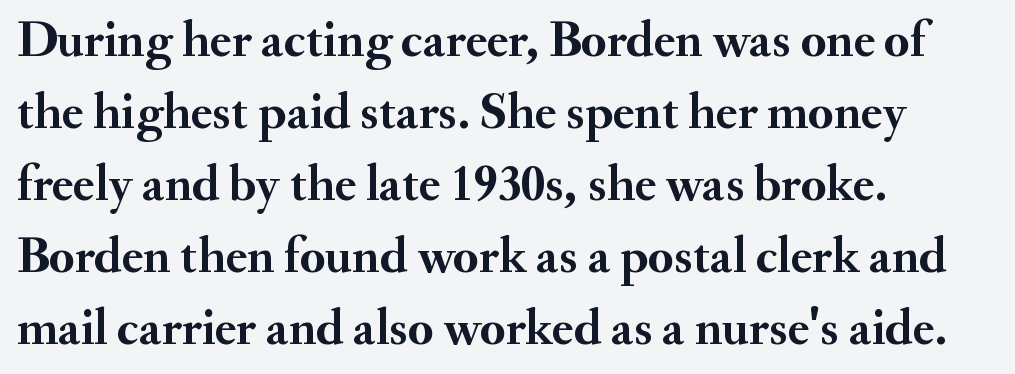
{"serif": "yes", "italic": "no", "bold": "yes", "weight": "semibold", "width": "normal", "stroke_contrast": "medium", "x_height": "small", "monospaced": "no", "underline": "no", "align": "left", "line_spacing": "normal", "line_spacing_ratio": 1.41, "letter_spacing": "normal", "letter_spacing_em": 0.0, "glyph_px": 51}
